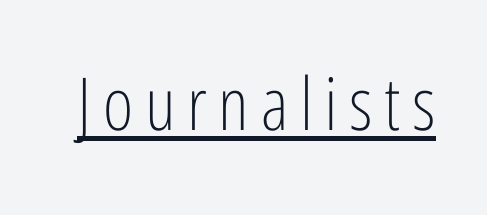
{"serif": "no", "italic": "no", "bold": "no", "weight": "light", "width": "condensed", "stroke_contrast": "low", "x_height": "medium", "monospaced": "no", "underline": "yes", "glyph_px": 73}
